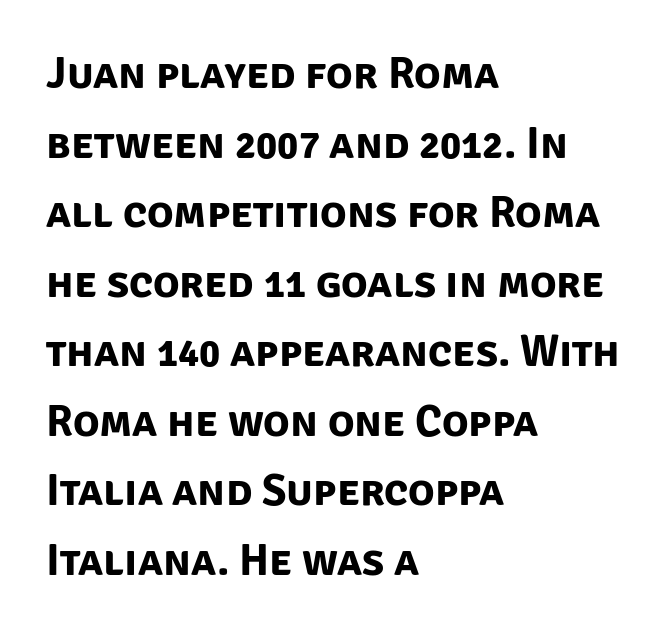
Q: Is the text bold? A: Yes.
Q: Is the typeface a serif or a sans-serif typeface? A: Sans-serif.
Q: Is the text underlined? A: No.
Q: How is the paragraph aligned? A: Left-aligned.
Q: Is the spacing between letters normal or unusually wide? A: Normal.
Q: Is the spacing between lines tight, normal or loose? A: Normal.
Q: Width (condensed, normal, or wide)? A: Normal.
Q: Stroke contrast? A: Low.
Q: x-height? A: Large.
Q: Monospaced? A: No.
